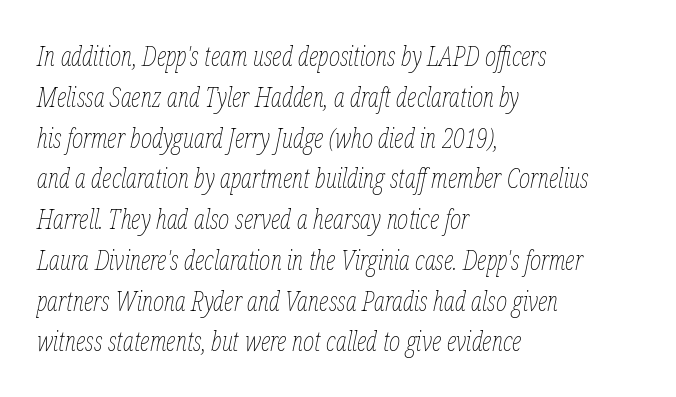
{"italic": "yes", "lean": "right", "slant_degrees": 12, "bold": "no", "underline": "no", "align": "left", "line_spacing": "normal", "line_spacing_ratio": 1.51, "letter_spacing": "normal", "letter_spacing_em": 0.0, "glyph_px": 27}
